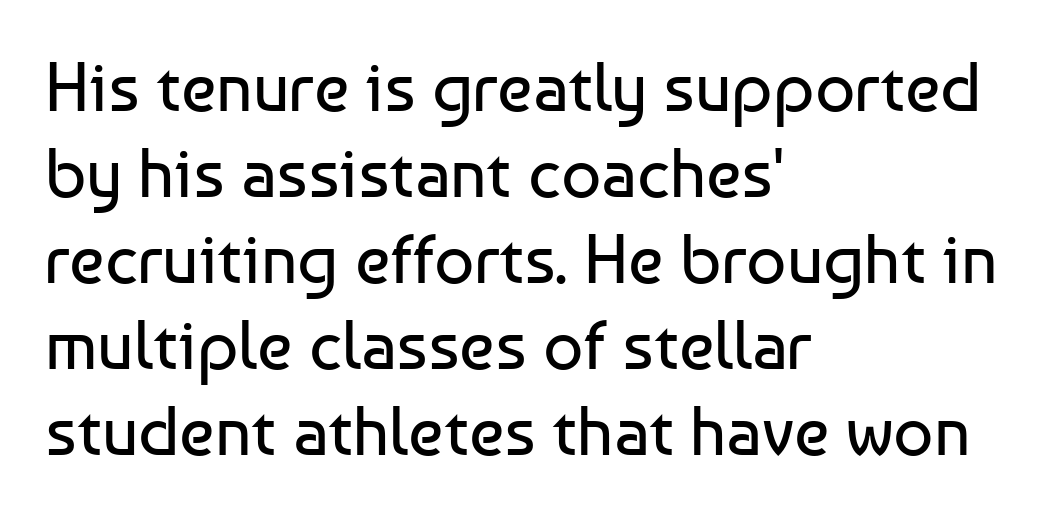
Each letter keeps its own natural width here, so spacing adapts to shape. No italicization has been applied; the sample stays upright. The glyphs in this specimen are sans serif. Unmarked baselines from the first word to the last. Visually the block forms a straight wall on the left and a jagged coastline on the right.
